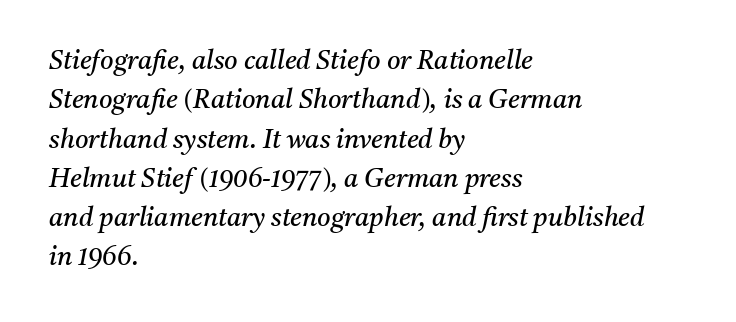
A normal amount of white space separates one row of letters from the next. Italic? Definitely — the glyphs are oblique. This sample is left-justified, so line endings fall wherever the words run out. The typeface has the unassuming heft of standard copy or less.
